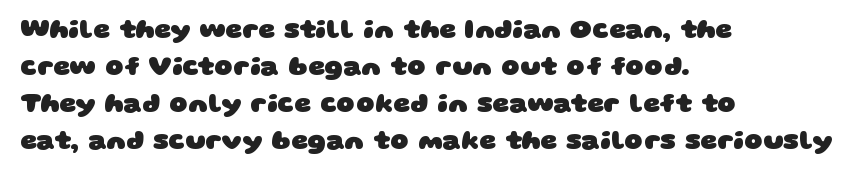
{"bold": "yes", "underline": "no", "align": "left", "line_spacing": "normal", "line_spacing_ratio": 1.42, "letter_spacing": "normal", "letter_spacing_em": 0.0, "glyph_px": 26}
